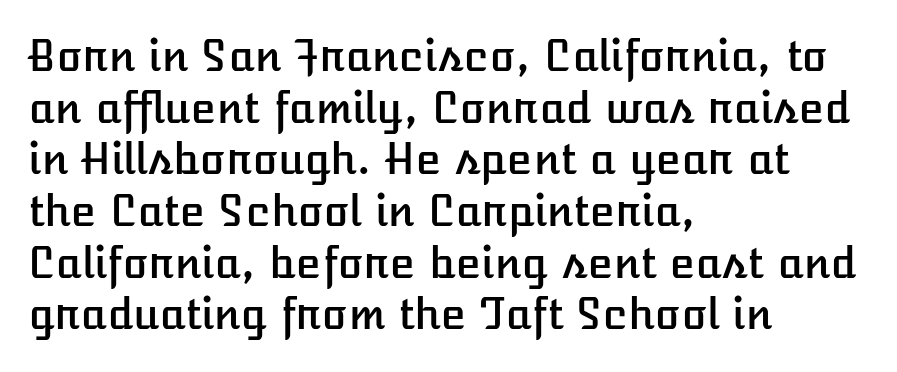
{"italic": "no", "width": "normal", "stroke_contrast": "low", "x_height": "medium", "monospaced": "no", "underline": "no", "align": "left", "line_spacing_ratio": 1.23, "letter_spacing": "normal", "letter_spacing_em": 0.0, "glyph_px": 42}
